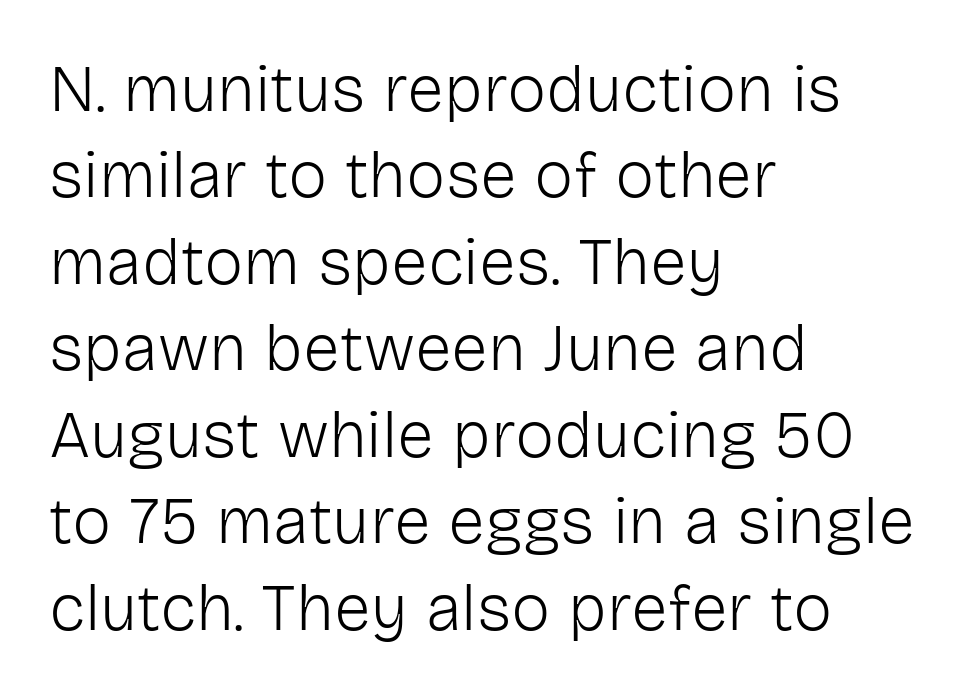
{"serif": "no", "italic": "no", "bold": "no", "weight": "light", "width": "normal", "stroke_contrast": "low", "x_height": "medium", "monospaced": "no", "underline": "no", "align": "left", "line_spacing": "normal", "line_spacing_ratio": 1.31, "letter_spacing": "normal", "letter_spacing_em": 0.0, "glyph_px": 66}
